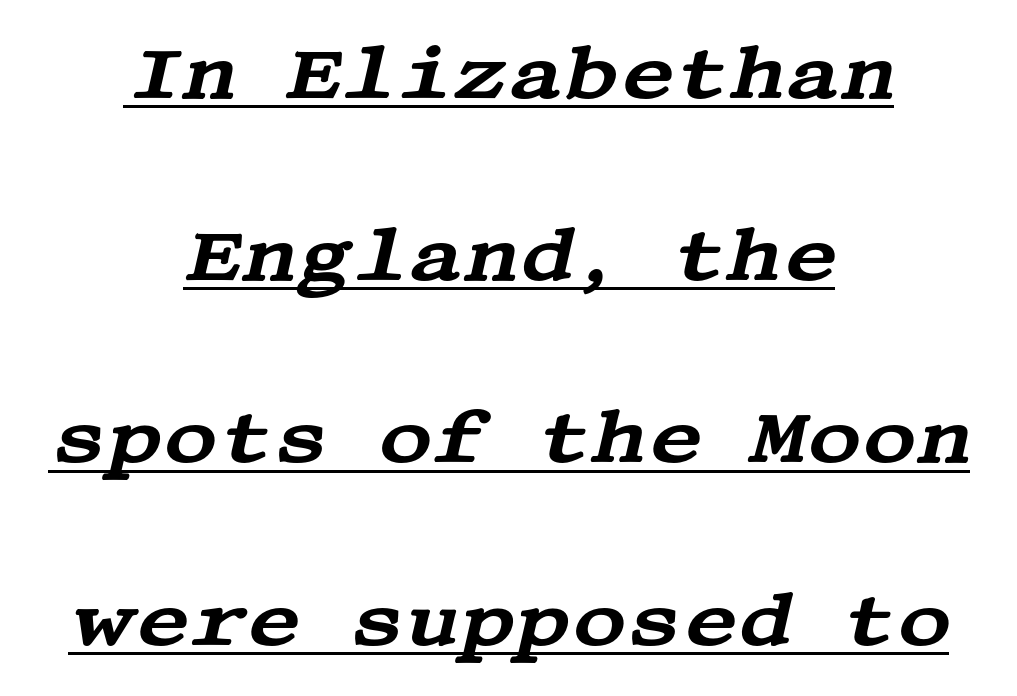
The image shows 75 px wide serif type, italic (leaning right); set centered, loose line spacing (2.43x), normal letter spacing, underlined; medium stroke contrast and a large x-height.
